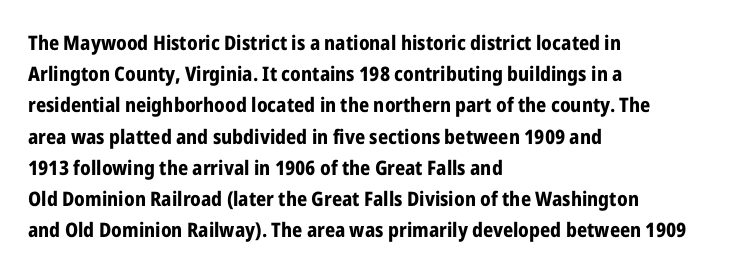
Q: Is the text bold? A: Yes.
Q: Is the text italic (slanted)? A: No, it is upright.
Q: Is the text underlined? A: No.
Q: How is the paragraph aligned? A: Left-aligned.
Q: Is the spacing between letters normal or unusually wide? A: Normal.
Q: Is the spacing between lines tight, normal or loose? A: Normal.
